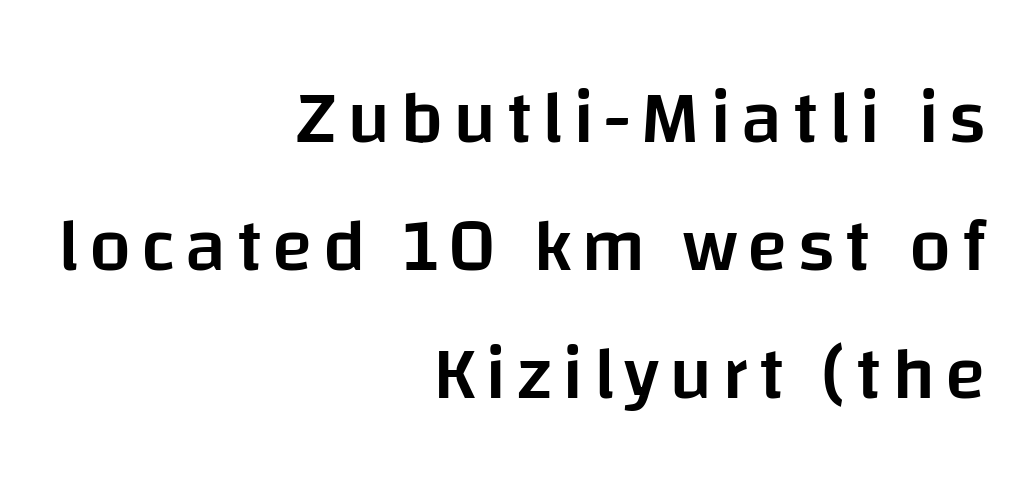
Only glyphs here, with clear space below each row. The passage shown is semibold, sitting just below true bold. Notice how the passage keeps a crisp vertical edge on the right only. If you drew a line through each stem, it would be perfectly vertical. Is this a sans? Yes — the strokes have no serifs. These lines are rendered in a variable-pitch font.
